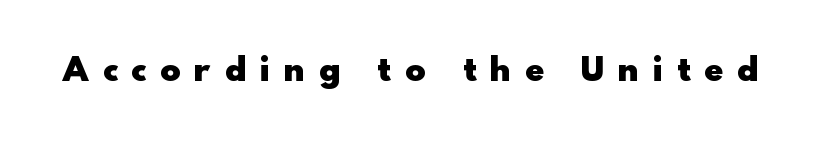
Character widths vary here, with narrow letters taking less room than wide ones. As a designer I'd log this as weight 700, bold. Anything drawn beneath the words? Only blank space. Serif or sans? Sans — the stroke terminals are bare. Inter-character spacing is expanded well beyond the font's built-in metrics. Does the lettering tilt? It doesn't — this is upright.
